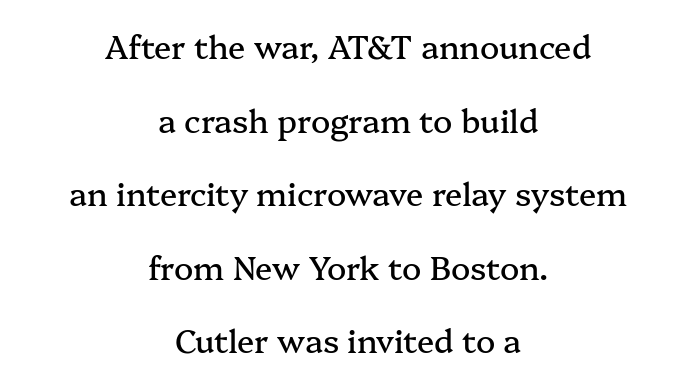
Q: Is the text italic (slanted)? A: No, it is upright.
Q: Is the typeface a serif or a sans-serif typeface? A: Serif.
Q: Is the text underlined? A: No.
Q: How is the paragraph aligned? A: Centered.
Q: Is the spacing between letters normal or unusually wide? A: Normal.
Q: Is the spacing between lines tight, normal or loose? A: Loose.
Q: Width (condensed, normal, or wide)? A: Normal.
Q: Stroke contrast? A: Medium.
Q: x-height? A: Medium.
Q: Monospaced? A: No.
